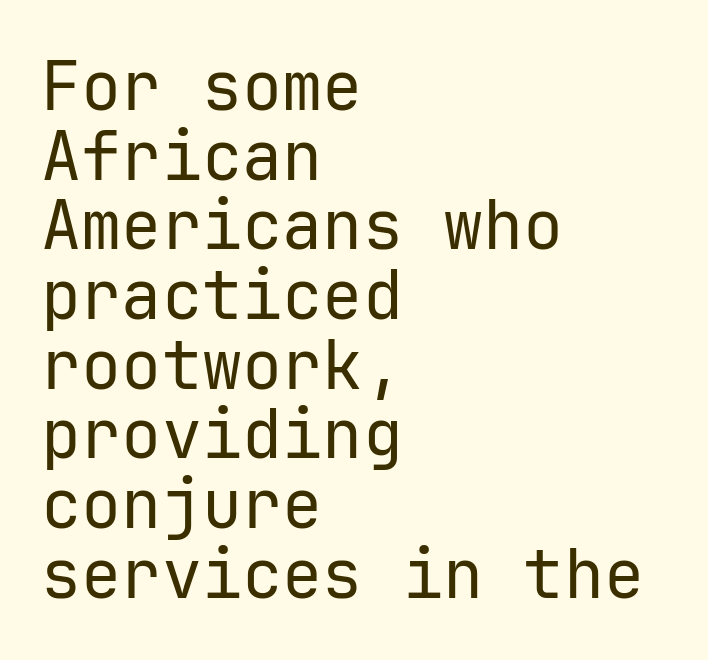
The image shows 67 px regular-weight sans-serif type, upright, monospaced; set left-aligned, tight line spacing (1.04x), normal letter spacing, not underlined; low stroke contrast and a medium x-height.
